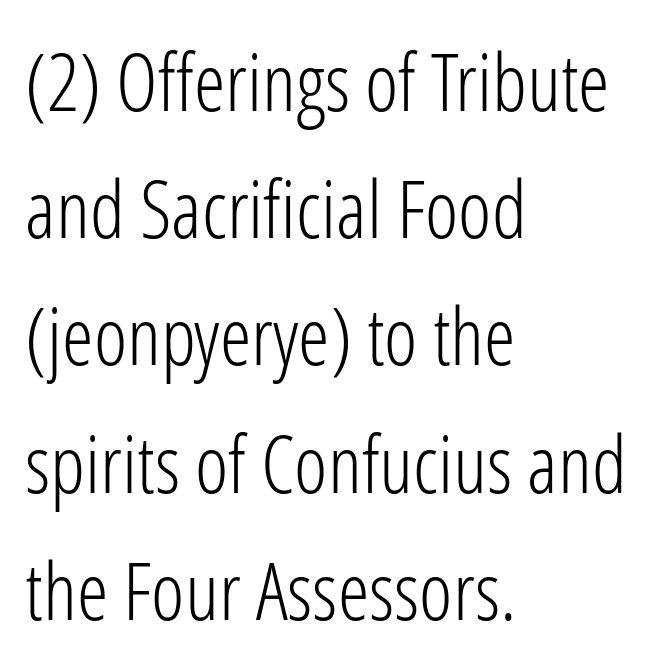
{"serif": "no", "italic": "no", "bold": "no", "weight": "light", "width": "condensed", "stroke_contrast": "low", "x_height": "medium", "monospaced": "no", "underline": "no", "align": "left", "line_spacing": "normal", "line_spacing_ratio": 1.59, "letter_spacing": "normal", "letter_spacing_em": 0.0, "glyph_px": 80}
